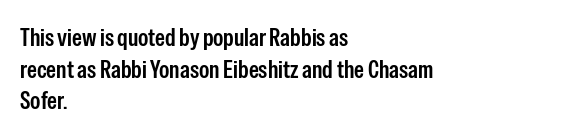
{"italic": "no", "bold": "semi", "underline": "no", "align": "left", "line_spacing": "normal", "line_spacing_ratio": 1.27, "letter_spacing": "normal", "letter_spacing_em": 0.0, "glyph_px": 25}
